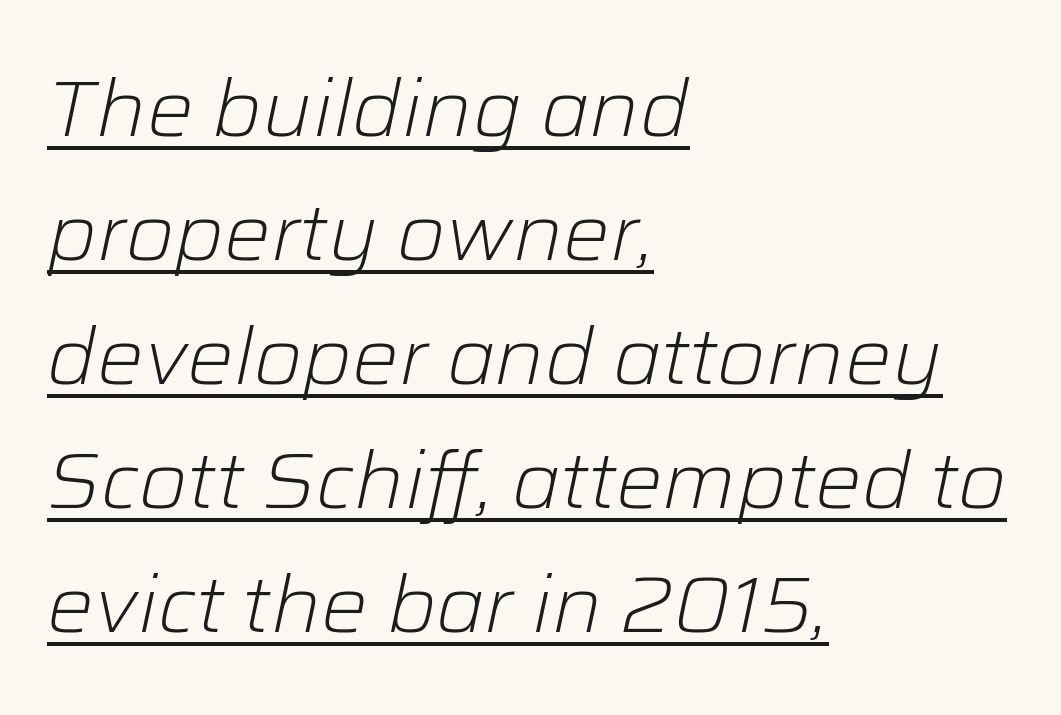
{"italic": "yes", "lean": "right", "slant_degrees": 12, "bold": "no", "weight": "light", "width": "normal", "stroke_contrast": "low", "x_height": "medium", "monospaced": "no", "underline": "yes", "align": "left", "line_spacing": "normal", "line_spacing_ratio": 1.59, "letter_spacing": "normal", "letter_spacing_em": 0.0, "glyph_px": 78}
